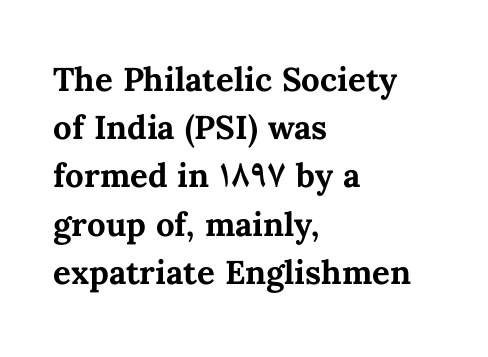
The image shows 33 px bold type, upright; set left-aligned, normal line spacing (1.46x), normal letter spacing, not underlined; medium stroke contrast and a medium x-height.
